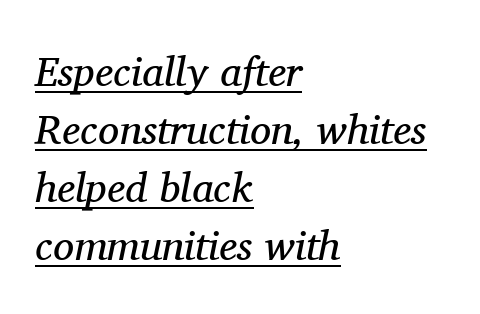
Q: Is the text bold? A: No.
Q: Is the text italic (slanted)? A: Yes, it leans right by about 11 degrees.
Q: Is the typeface a serif or a sans-serif typeface? A: Serif.
Q: Is the text underlined? A: Yes.
Q: How is the paragraph aligned? A: Left-aligned.
Q: Is the spacing between letters normal or unusually wide? A: Normal.
Q: Is the spacing between lines tight, normal or loose? A: Normal.
Q: Width (condensed, normal, or wide)? A: Normal.
Q: Stroke contrast? A: Medium.
Q: x-height? A: Medium.
Q: Monospaced? A: No.
